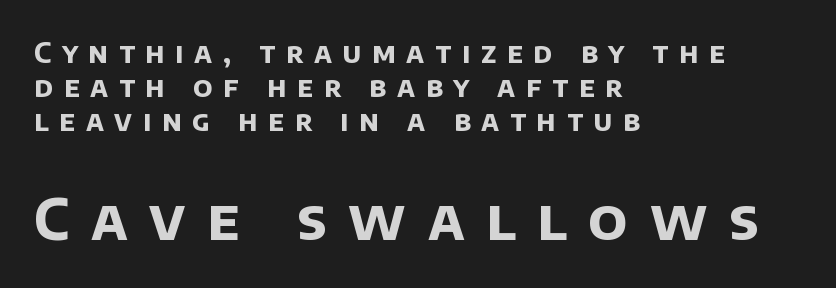
The space directly below the letters is spotless. How are the letters spaced? Widely, with obvious added tracking. Font category for this specimen: sans-serif. Typesetter's note: full bold, strokes at maximum text heaviness. Visually the block forms a straight wall on the left and a jagged coastline on the right.
